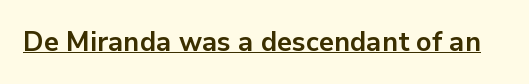
{"italic": "no", "bold": "yes", "underline": "yes", "letter_spacing": "normal", "letter_spacing_em": 0.0, "glyph_px": 27}
